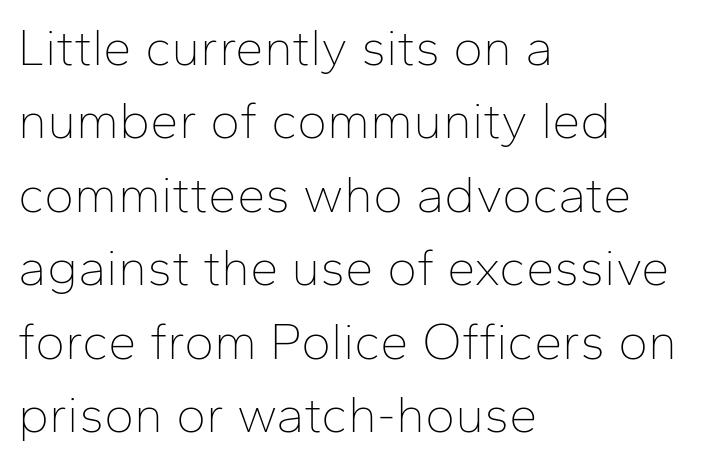
These lines are set flush left with a ragged right edge. Any mark beneath the type? The region is blank. Caption: face not bold, strokes unweighted. Nobody touched the tracking dial on this one. No feet cap the strokes, marking this as sans-serif type.
